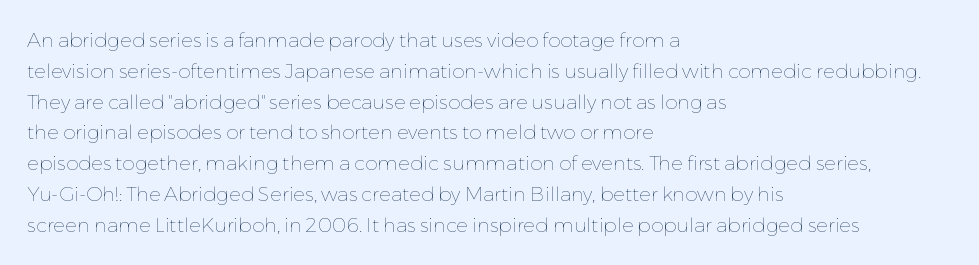
Q: Is the text bold? A: No.
Q: Is the text italic (slanted)? A: No, it is upright.
Q: Is the text underlined? A: No.
Q: How is the paragraph aligned? A: Left-aligned.
Q: Is the spacing between letters normal or unusually wide? A: Normal.
Q: Is the spacing between lines tight, normal or loose? A: Normal.
